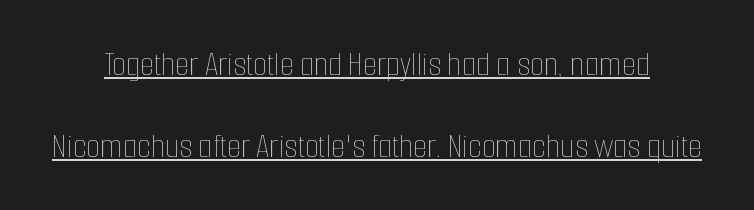
Q: Is the text bold? A: No.
Q: Is the text italic (slanted)? A: No, it is upright.
Q: Is the text underlined? A: Yes.
Q: Is the spacing between letters normal or unusually wide? A: Normal.
Q: Is the spacing between lines tight, normal or loose? A: Loose.
Q: Width (condensed, normal, or wide)? A: Condensed.
Q: Stroke contrast? A: Low.
Q: x-height? A: Medium.
Q: Monospaced? A: No.
